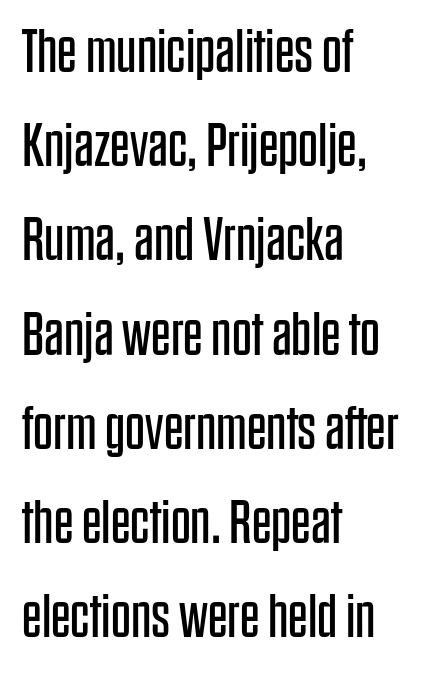
Q: Is the text bold? A: No.
Q: Is the text italic (slanted)? A: No, it is upright.
Q: Is the typeface a serif or a sans-serif typeface? A: Sans-serif.
Q: Is the text underlined? A: No.
Q: How is the paragraph aligned? A: Left-aligned.
Q: Is the spacing between letters normal or unusually wide? A: Normal.
Q: Is the spacing between lines tight, normal or loose? A: Normal.
Q: Width (condensed, normal, or wide)? A: Condensed.
Q: Stroke contrast? A: Low.
Q: x-height? A: Large.
Q: Monospaced? A: No.
